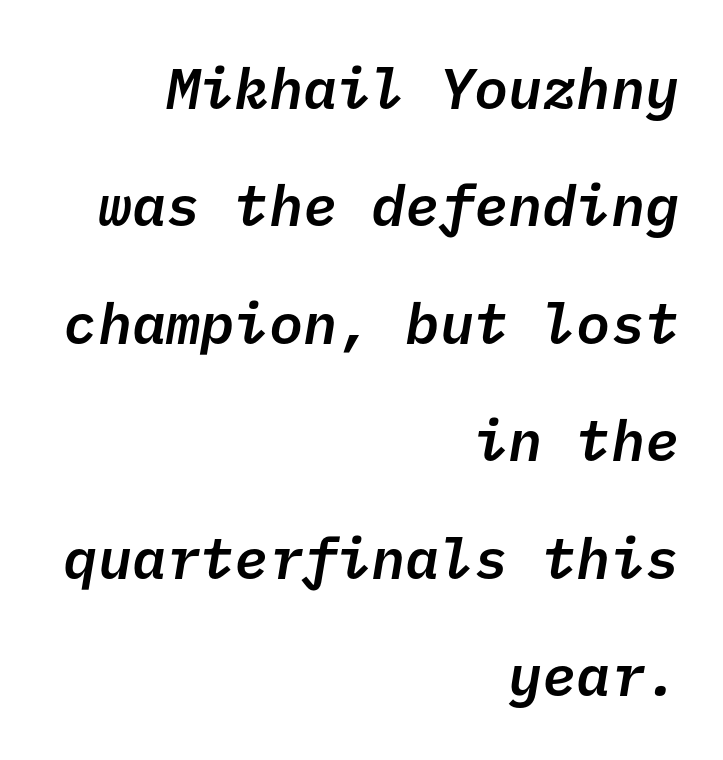
Q: Is the text bold? A: Semi-bold.
Q: Is the typeface a serif or a sans-serif typeface? A: Sans-serif.
Q: Is the text underlined? A: No.
Q: How is the paragraph aligned? A: Right-aligned.
Q: Is the spacing between letters normal or unusually wide? A: Normal.
Q: Is the spacing between lines tight, normal or loose? A: Loose.
Q: Width (condensed, normal, or wide)? A: Normal.
Q: Stroke contrast? A: Low.
Q: x-height? A: Medium.
